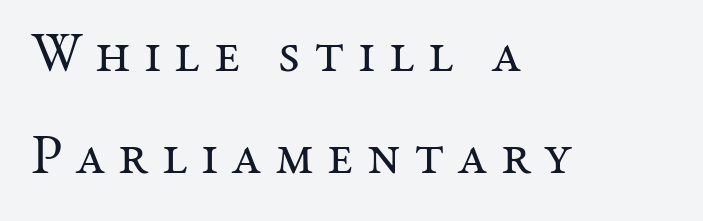
{"serif": "yes", "italic": "no", "bold": "no", "weight": "regular", "width": "normal", "stroke_contrast": "medium", "x_height": "medium", "monospaced": "no", "underline": "no", "align": "left", "line_spacing_ratio": 1.82, "letter_spacing": "wide", "letter_spacing_em": 0.23, "glyph_px": 56}
